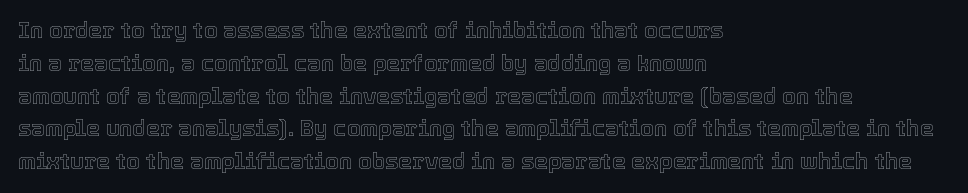
Q: Is the text italic (slanted)? A: No, it is upright.
Q: Is the text underlined? A: No.
Q: How is the paragraph aligned? A: Left-aligned.
Q: Is the spacing between letters normal or unusually wide? A: Normal.
Q: Is the spacing between lines tight, normal or loose? A: Normal.
